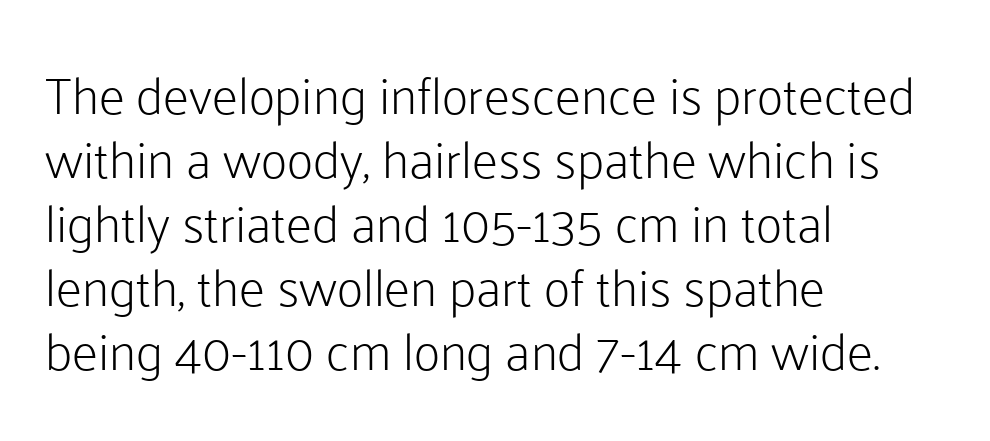
The passage shown is typeset with a sans-serif family. Caption: face not bold, strokes unweighted. Only glyphs here, with clear space below each row. Teacher's note: observe the even left margin — that is flush-left alignment. The passage shown is typed in a proportional face where columns would drift. These lines were composed using upright roman letters.
